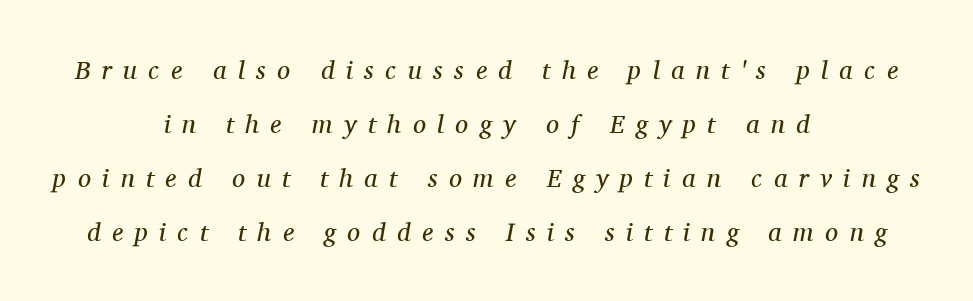
{"italic": "yes", "lean": "right", "slant_degrees": 11, "bold": "no", "underline": "no", "align": "center", "line_spacing": "loose", "line_spacing_ratio": 2.08, "letter_spacing": "wide", "letter_spacing_em": 0.44, "glyph_px": 26}
